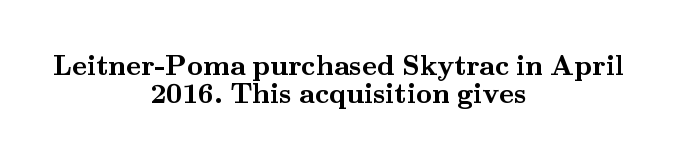
{"serif": "yes", "italic": "no", "bold": "yes", "weight": "semibold", "width": "wide", "stroke_contrast": "medium", "x_height": "small", "monospaced": "no", "underline": "no", "align": "center", "line_spacing": "tight", "line_spacing_ratio": 1.01, "letter_spacing": "normal", "letter_spacing_em": 0.0, "glyph_px": 28}
